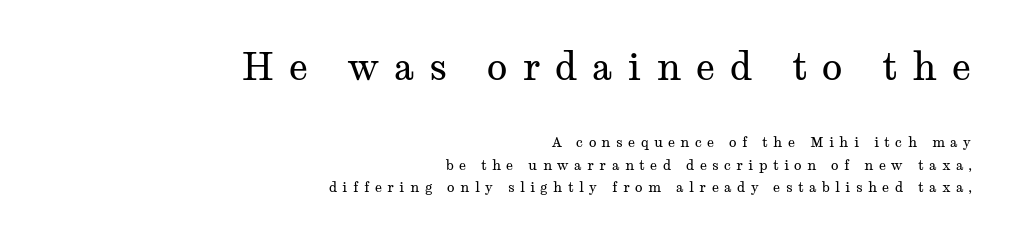
Q: Is the text bold? A: No.
Q: Is the text italic (slanted)? A: No, it is upright.
Q: Is the typeface a serif or a sans-serif typeface? A: Serif.
Q: Is the text underlined? A: No.
Q: How is the paragraph aligned? A: Right-aligned.
Q: Is the spacing between letters normal or unusually wide? A: Unusually wide.
Q: Is the spacing between lines tight, normal or loose? A: Normal.
Q: Which block of text is set in a larger size, the first (top) or the second (bottom)? A: The first (top) one.
Q: Width (condensed, normal, or wide)? A: Wide.
Q: Stroke contrast? A: Medium.
Q: x-height? A: Medium.
Q: Monospaced? A: No.
